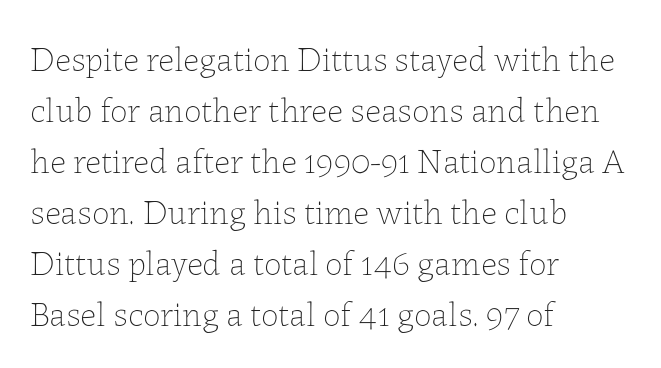
The image shows 35 px thin type, upright; set left-aligned, normal line spacing (1.46x), normal letter spacing, not underlined; low stroke contrast and a medium x-height.
